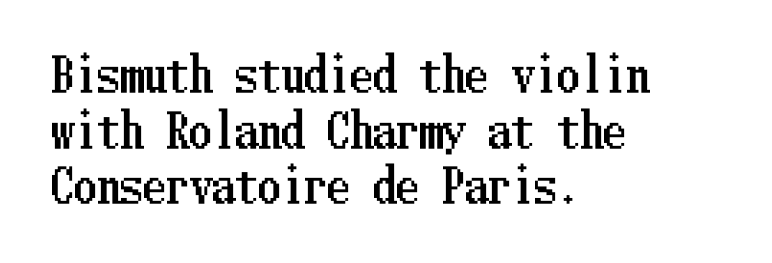
{"italic": "no", "width": "condensed", "stroke_contrast": "low", "x_height": "medium", "underline": "no", "align": "left", "line_spacing_ratio": 1.21, "letter_spacing": "normal", "letter_spacing_em": 0.0, "glyph_px": 46}
